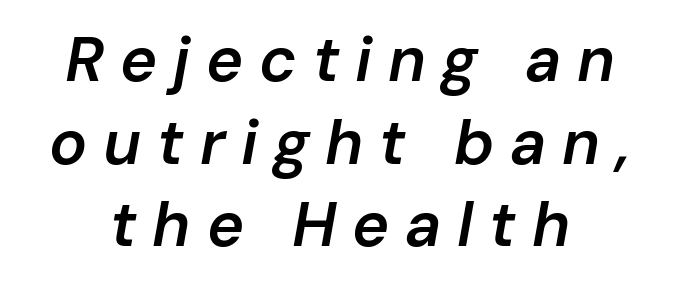
{"italic": "yes", "lean": "right", "slant_degrees": 10, "bold": "semi", "weight": "semibold", "width": "normal", "stroke_contrast": "low", "x_height": "medium", "monospaced": "no", "underline": "no", "align": "center", "line_spacing": "normal", "line_spacing_ratio": 1.31, "letter_spacing": "wide", "letter_spacing_em": 0.25, "glyph_px": 63}
